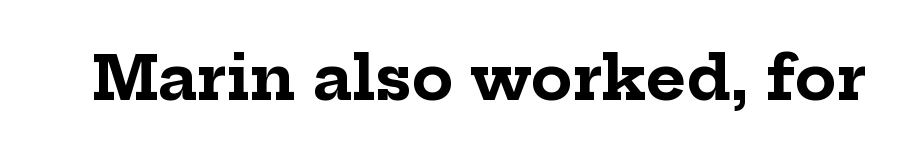
The type family on display is of the serif kind. Do the characters align in a grid? No, the font is proportional. Type without underlining. The face used here is rendered with its standard letterfit. The passage shown is emphatically bold. The font's upright variant was chosen for this text.
